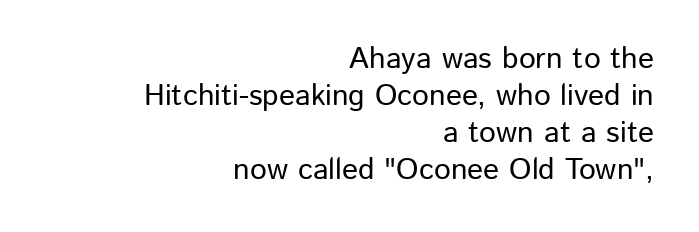
I'd call this a sans setting — the letters go barefoot. This is the regular roman posture of the typeface. Horizontal alignment here is rightward, an uncommon choice for prose. Each letter keeps its own natural width here, so spacing adapts to shape.
